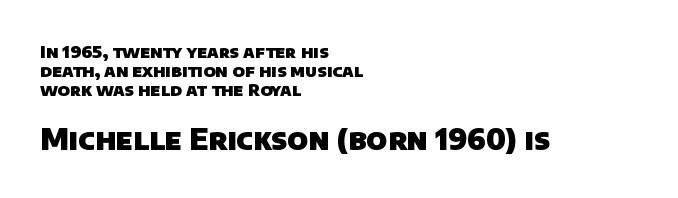
The image shows 29 px heavy sans-serif type; set left-aligned, tight line spacing (1.12x), normal letter spacing, not underlined; the second (bottom) block is 1.71x larger; low stroke contrast and a large x-height.
